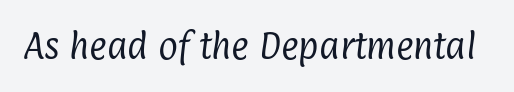
{"serif": "no", "bold": "no", "weight": "regular", "width": "condensed", "stroke_contrast": "low", "x_height": "medium", "monospaced": "no", "underline": "no", "letter_spacing": "normal", "letter_spacing_em": 0.0, "glyph_px": 30}
